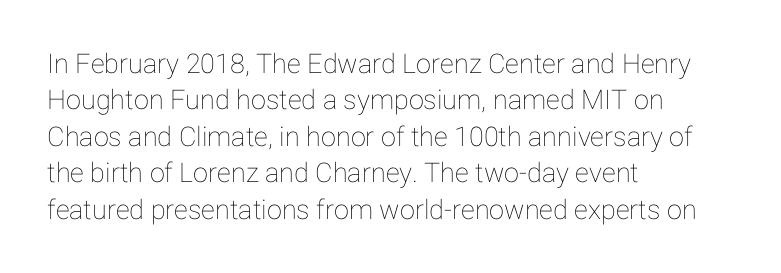
{"italic": "no", "underline": "no", "align": "left", "line_spacing": "normal", "line_spacing_ratio": 1.35, "letter_spacing": "normal", "letter_spacing_em": 0.0, "glyph_px": 27}
